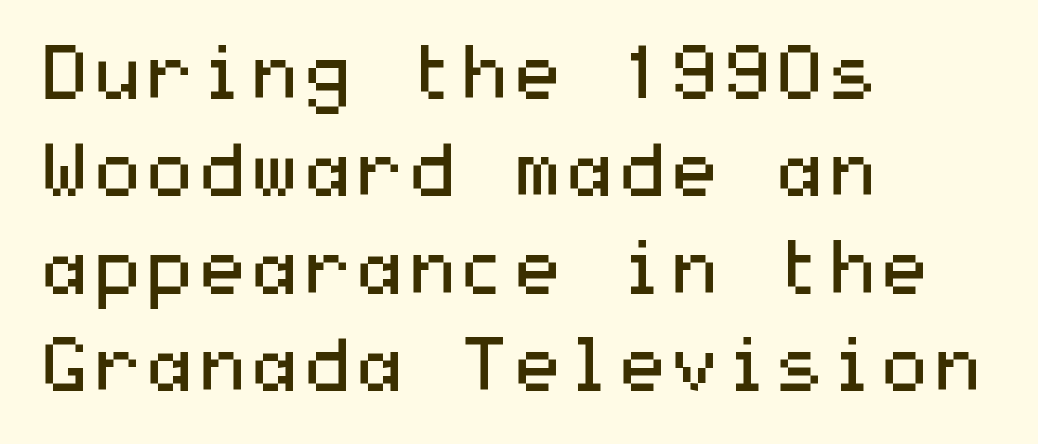
Nobody drew a line under any word here. The typesetting does not lean heavy: it is not bold. This is roman type, the default non-slanted kind. Observe the absence of serifs on each vertical stroke in this sample. The vertical gap from one line to the next is medium. Short and long lines alike share a common starting point at left.
